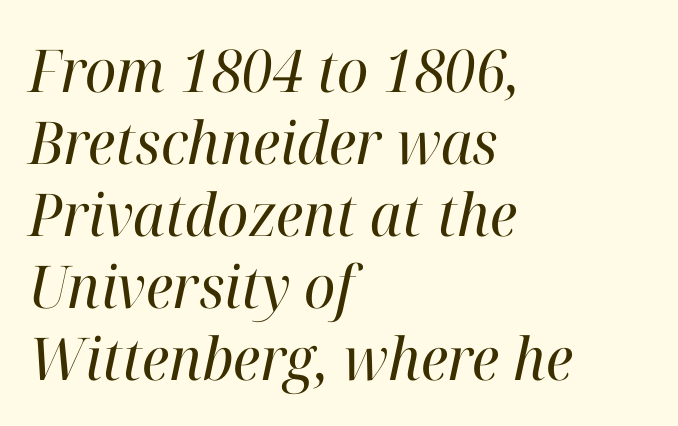
The image shows 59 px regular-weight serif type, italic (leaning right); set left-aligned, line spacing 1.22x, normal letter spacing, not underlined; high stroke contrast and a medium x-height.
